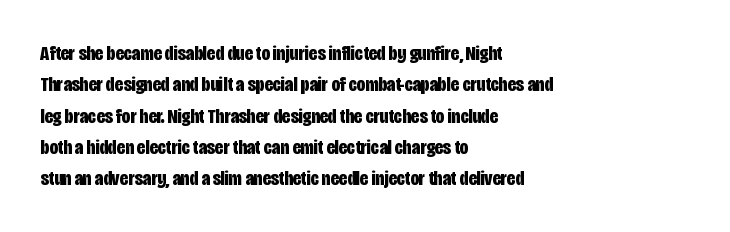
The passage shown is emphatically bold. The specimen reads as upright at a glance. Alignment: flush left. What stands out about the letter spacing? Nothing — it is the standard amount. The block of text has a typical density, with ordinary space between rows. The words here are not underlined.
